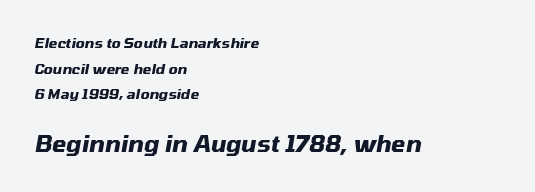
Q: Is the text bold? A: Yes.
Q: Is the text italic (slanted)? A: Yes, it leans right by about 10 degrees.
Q: Is the text underlined? A: No.
Q: How is the paragraph aligned? A: Left-aligned.
Q: Is the spacing between letters normal or unusually wide? A: Normal.
Q: Which block of text is set in a larger size, the first (top) or the second (bottom)? A: The second (bottom) one.
